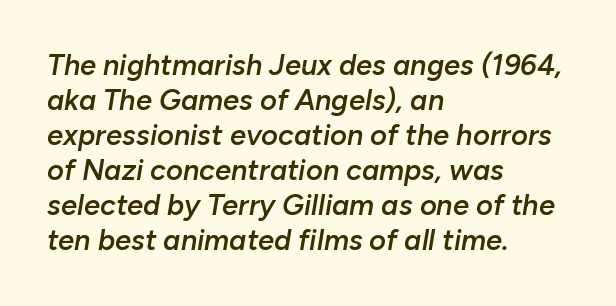
The image shows 29 px semibold type, italic (leaning right); set left-aligned, line spacing 1.21x, normal letter spacing, not underlined; low stroke contrast and a medium x-height.
